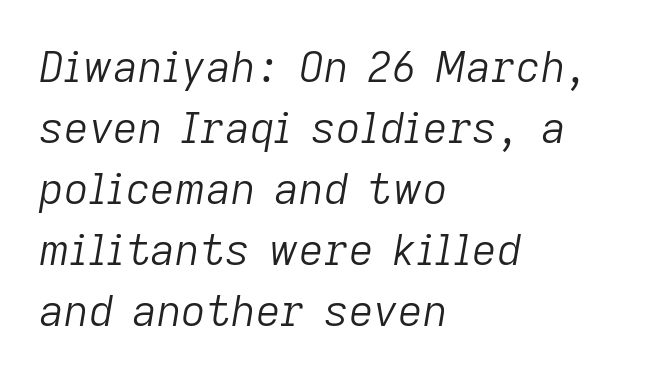
{"italic": "yes", "lean": "right", "slant_degrees": 9, "bold": "no", "weight": "light", "width": "normal", "stroke_contrast": "low", "x_height": "medium", "monospaced": "no", "underline": "no", "align": "left", "line_spacing": "normal", "line_spacing_ratio": 1.42, "letter_spacing": "normal", "letter_spacing_em": 0.0, "glyph_px": 43}
